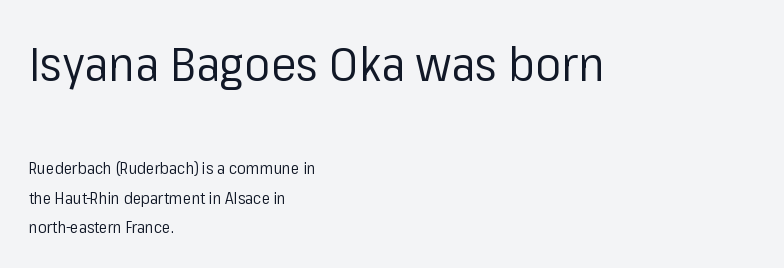
Nope, not italic — everything's standing straight. In this sample the first text group is rendered at the bigger scale. The string is rendered with underlining switched off. These glyphs show unthickened strokes, regular width or finer. The characters display no serif detailing; their extremities are plain.
